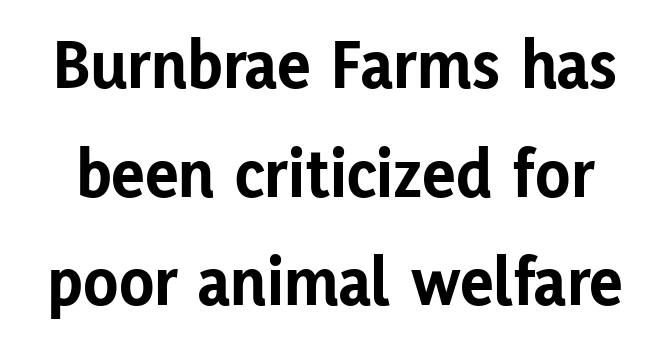
{"serif": "no", "italic": "no", "bold": "yes", "weight": "bold", "width": "normal", "stroke_contrast": "low", "x_height": "medium", "monospaced": "no", "underline": "no", "line_spacing": "normal", "line_spacing_ratio": 1.53, "letter_spacing": "normal", "letter_spacing_em": 0.0, "glyph_px": 71}
